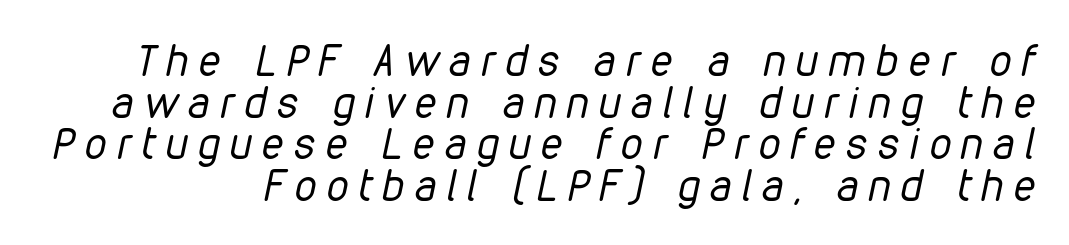
The image shows 43 px regular-weight, condensed type, italic (leaning right); set tight line spacing (0.97x), unusually wide letter spacing (+0.25 em), not underlined; low stroke contrast and a medium x-height.
